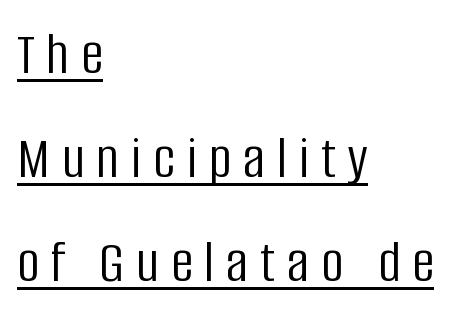
{"serif": "no", "italic": "no", "bold": "no", "weight": "light", "width": "condensed", "stroke_contrast": "low", "x_height": "large", "monospaced": "no", "underline": "yes", "align": "left", "line_spacing": "normal", "line_spacing_ratio": 1.68, "glyph_px": 62}
